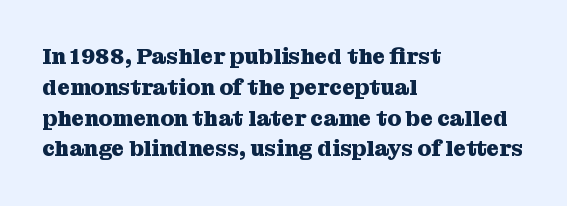
{"italic": "no", "bold": "yes", "underline": "no", "align": "left", "line_spacing": "normal", "line_spacing_ratio": 1.4, "letter_spacing": "normal", "letter_spacing_em": 0.0, "glyph_px": 22}
